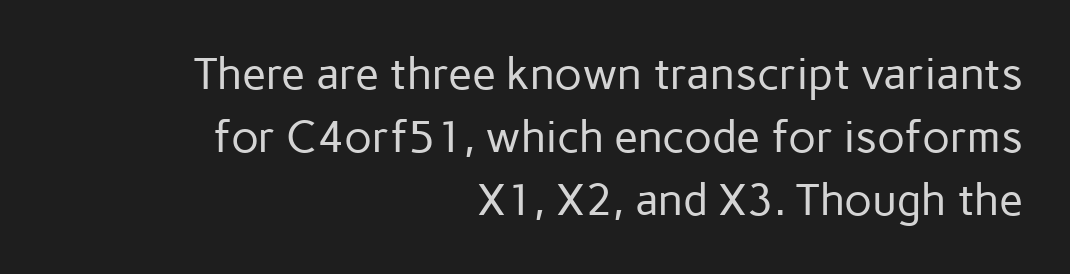
{"serif": "no", "italic": "no", "bold": "no", "weight": "regular", "width": "normal", "stroke_contrast": "low", "x_height": "medium", "monospaced": "no", "underline": "no", "align": "right", "line_spacing": "normal", "line_spacing_ratio": 1.43, "letter_spacing": "normal", "letter_spacing_em": 0.0, "glyph_px": 44}
